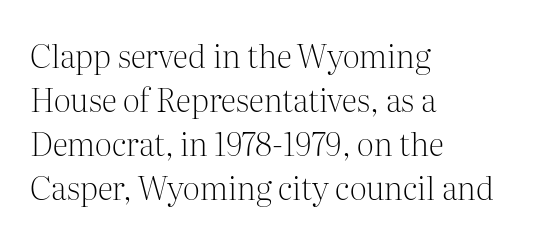
The image shows 32 px light serif type, upright; set left-aligned, normal line spacing (1.37x), normal letter spacing, not underlined; medium stroke contrast and a medium x-height.
